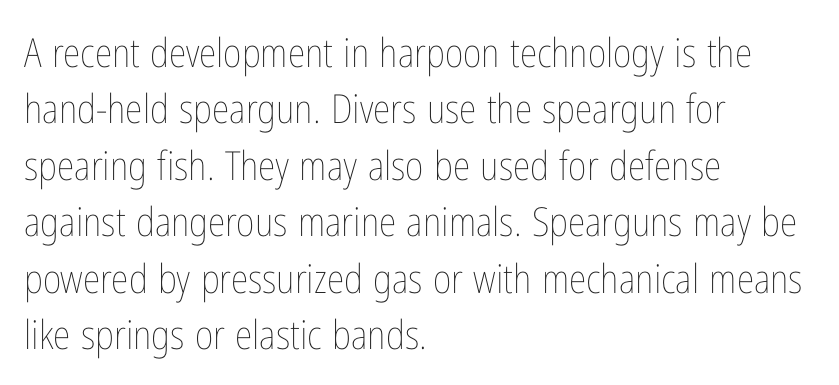
A typesetter would call this leading conventional body-copy spacing. The paragraph shown leans on its left margin. These lines are rendered in a variable-pitch font. Weight: in the light-to-regular range.
